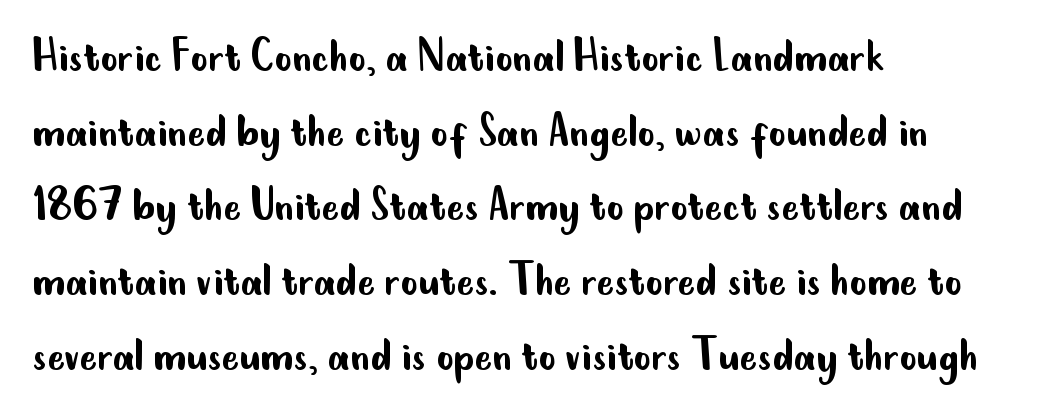
{"serif": "no", "italic": "no", "bold": "no", "weight": "regular", "width": "condensed", "stroke_contrast": "low", "x_height": "small", "monospaced": "no", "underline": "no", "align": "left", "line_spacing": "normal", "line_spacing_ratio": 1.41, "letter_spacing": "normal", "letter_spacing_em": 0.0, "glyph_px": 53}
